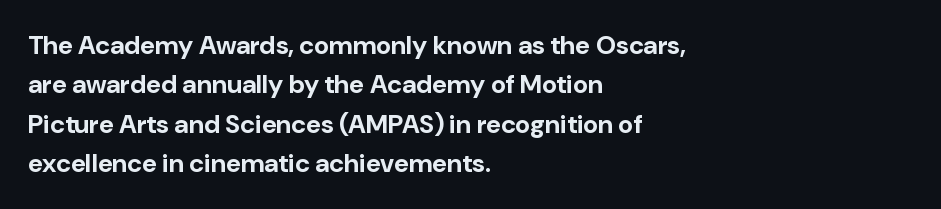
Typeset ragged right — the left edge is the straight one. The passage shown is not underscored anywhere. The lettering stays uniformly vertical, giving the passage a roman look. Short note: letters normally spaced.
